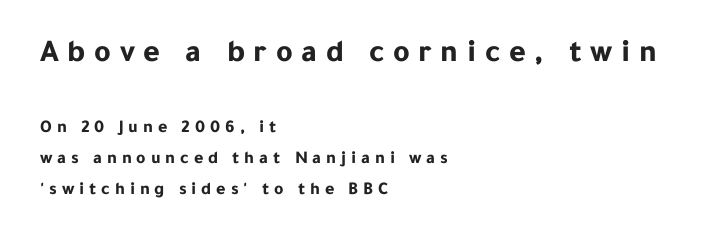
{"serif": "no", "italic": "no", "bold": "yes", "weight": "bold", "width": "normal", "stroke_contrast": "low", "x_height": "medium", "monospaced": "no", "underline": "no", "align": "left", "line_spacing_ratio": 1.71, "letter_spacing": "wide", "letter_spacing_em": 0.27, "larger_block": "first", "size_ratio": 1.78, "glyph_px": 32}
